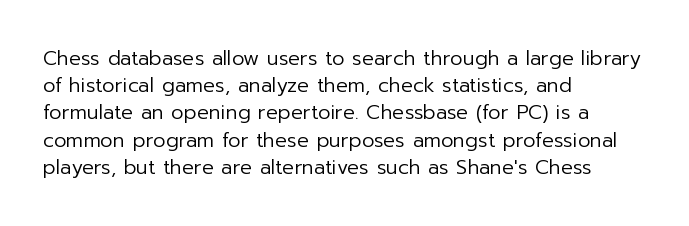
The text block is weighted toward the left margin, trailing off unevenly rightward. Summary of vertical rhythm: regular, with standard interline spacing. Spacing between characters is what you'd get straight out of the box. The letterforms sit at book weight or below.
